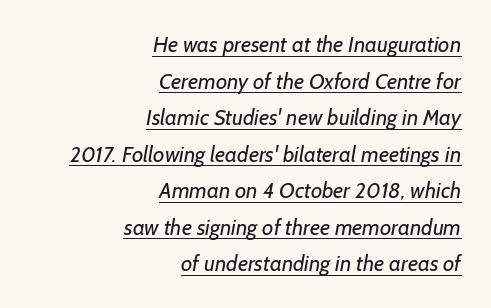
Q: Is the text bold? A: No.
Q: Is the text underlined? A: Yes.
Q: How is the paragraph aligned? A: Right-aligned.
Q: Is the spacing between letters normal or unusually wide? A: Normal.
Q: Is the spacing between lines tight, normal or loose? A: Normal.
